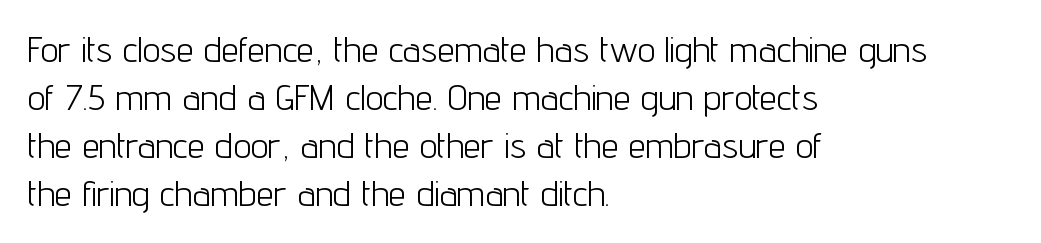
Unlike a traditional serif, this face leaves its strokes unadorned. Alignment: flush left. Looks like regular typesetting: each glyph gets only the width it needs. The zone under the glyphs is completely vacant.
